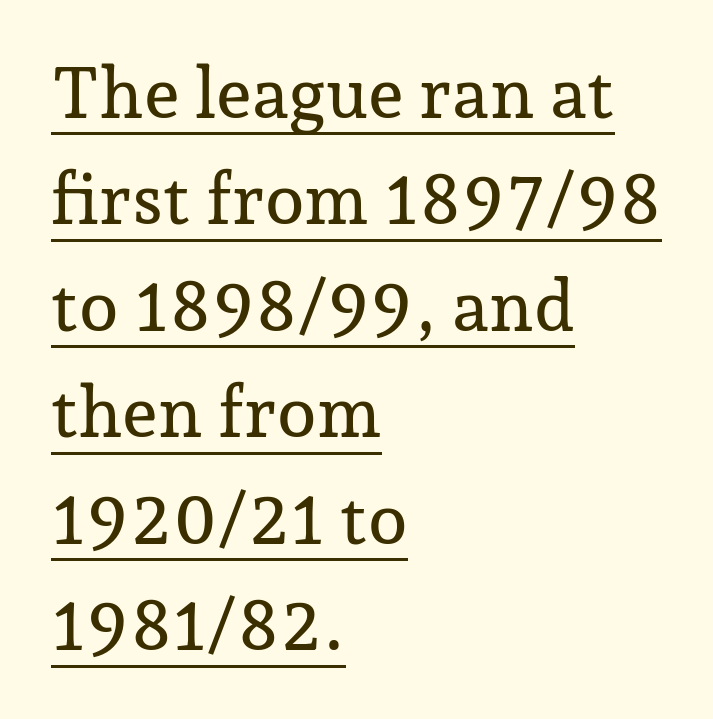
These lines stack with their left ends in a neat column. Note the varied advance widths — an 'i' is clearly narrower than an 'm'. A roman cut, with each character standing at attention. Inter-character spacing is left at the font's built-in metrics. These lines sit exactly where default settings would place them. Descenders here cross a horizontal rule under the line.
